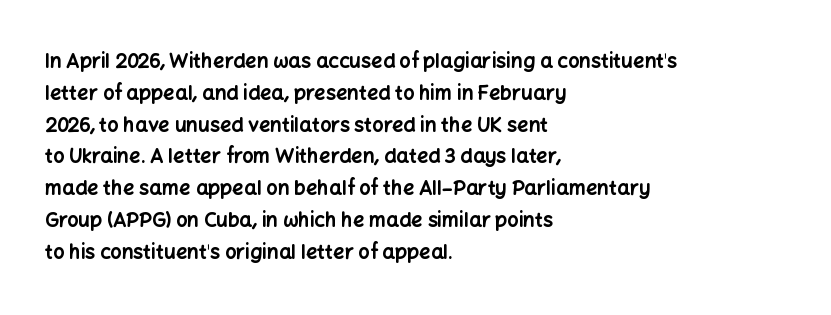
{"italic": "no", "bold": "yes", "underline": "no", "align": "left", "line_spacing": "normal", "line_spacing_ratio": 1.59, "letter_spacing": "normal", "letter_spacing_em": 0.0, "glyph_px": 20}
